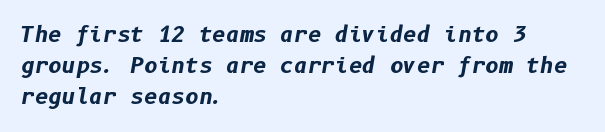
Quick note: interline space is typical. I'd describe the lettering as bold — thick and assertive. The foot of each line stays bare and open. The whole block is typeset with a tilt.
